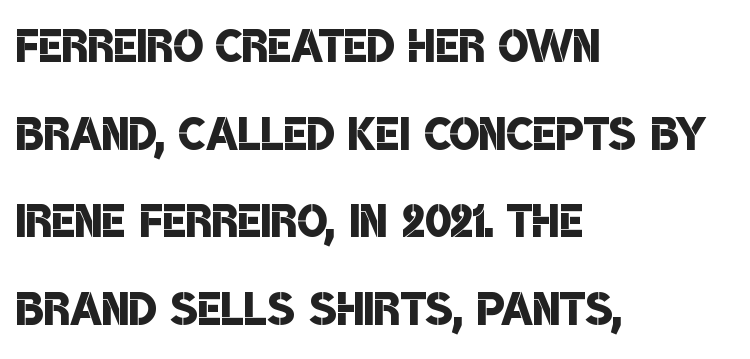
Q: Is the text bold? A: Semi-bold.
Q: Is the typeface a serif or a sans-serif typeface? A: Sans-serif.
Q: Is the text underlined? A: No.
Q: How is the paragraph aligned? A: Left-aligned.
Q: Is the spacing between letters normal or unusually wide? A: Normal.
Q: Is the spacing between lines tight, normal or loose? A: Normal.
Q: Width (condensed, normal, or wide)? A: Condensed.
Q: Stroke contrast? A: Low.
Q: x-height? A: Large.
Q: Monospaced? A: No.
